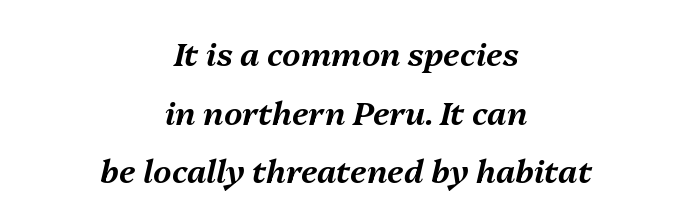
Q: Is the text italic (slanted)? A: Yes, it leans right by about 13 degrees.
Q: Is the text underlined? A: No.
Q: How is the paragraph aligned? A: Centered.
Q: Is the spacing between letters normal or unusually wide? A: Normal.
Q: Width (condensed, normal, or wide)? A: Normal.
Q: Stroke contrast? A: Medium.
Q: x-height? A: Medium.
Q: Monospaced? A: No.
